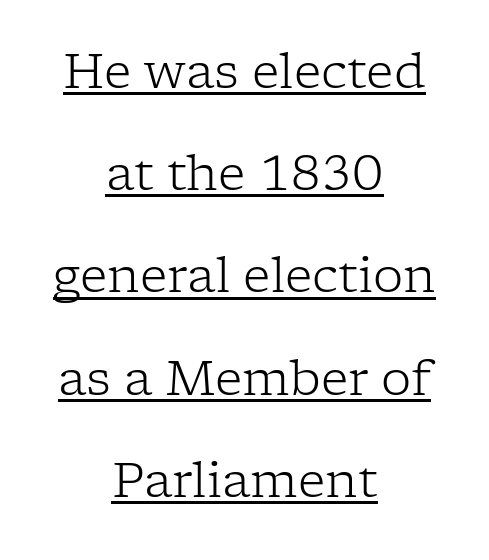
{"serif": "yes", "italic": "no", "bold": "no", "weight": "light", "width": "normal", "stroke_contrast": "low", "x_height": "medium", "monospaced": "no", "underline": "yes", "align": "center", "line_spacing": "loose", "line_spacing_ratio": 2.13, "letter_spacing": "normal", "letter_spacing_em": 0.0, "glyph_px": 48}
